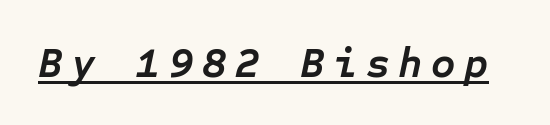
Q: Is the text bold? A: Yes.
Q: Is the text italic (slanted)? A: Yes, it leans right by about 12 degrees.
Q: Is the text underlined? A: Yes.
Q: Is the spacing between letters normal or unusually wide? A: Unusually wide.
Q: Width (condensed, normal, or wide)? A: Normal.
Q: Stroke contrast? A: Low.
Q: x-height? A: Medium.
Q: Monospaced? A: Yes.
